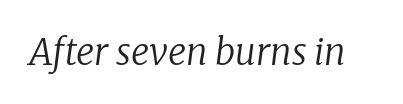
Q: Is the text bold? A: No.
Q: Is the text italic (slanted)? A: Yes, it leans right by about 8 degrees.
Q: Is the typeface a serif or a sans-serif typeface? A: Serif.
Q: Is the text underlined? A: No.
Q: Is the spacing between letters normal or unusually wide? A: Normal.
Q: Width (condensed, normal, or wide)? A: Normal.
Q: Stroke contrast? A: Low.
Q: x-height? A: Medium.
Q: Monospaced? A: No.
